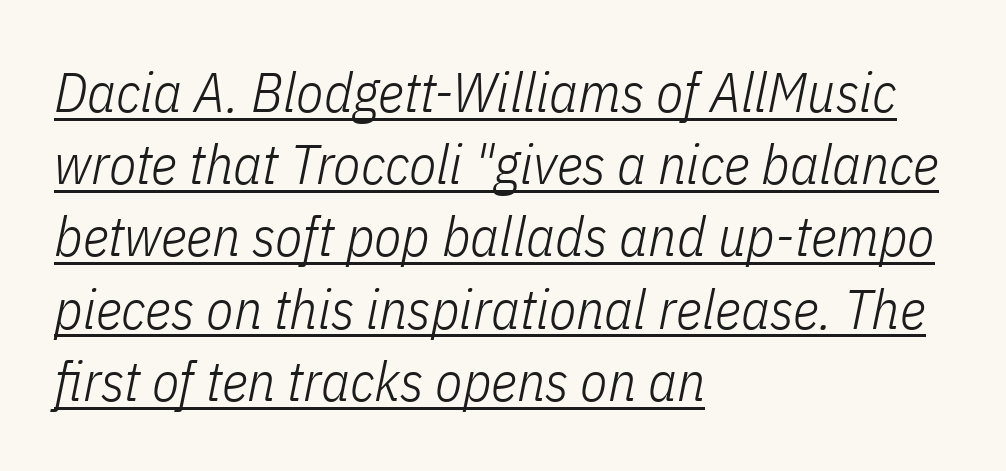
The image shows 56 px light, condensed type, italic (leaning right); set left-aligned, normal line spacing (1.29x), normal letter spacing, underlined; low stroke contrast and a medium x-height.
